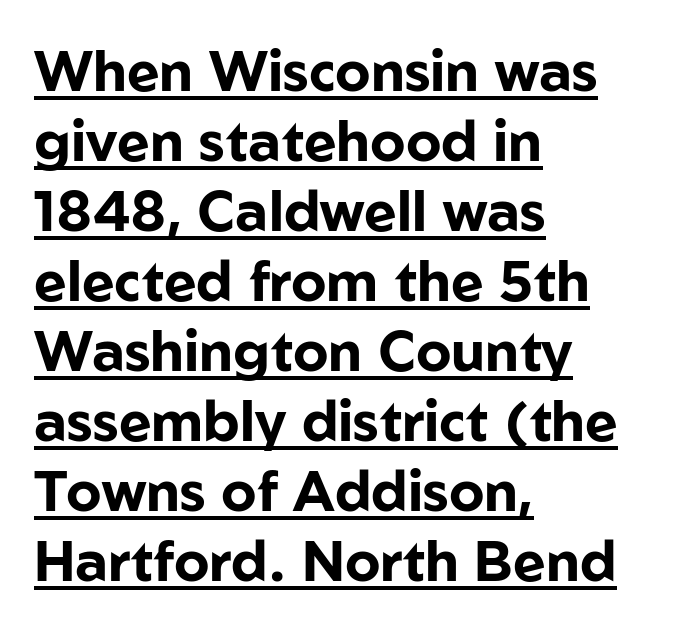
A normal amount of white space separates one row of letters from the next. Each letter keeps its own natural width here, so spacing adapts to shape. The lines in this sample share a left origin and differ only in where they stop. This sample uses a sans-serif face.
